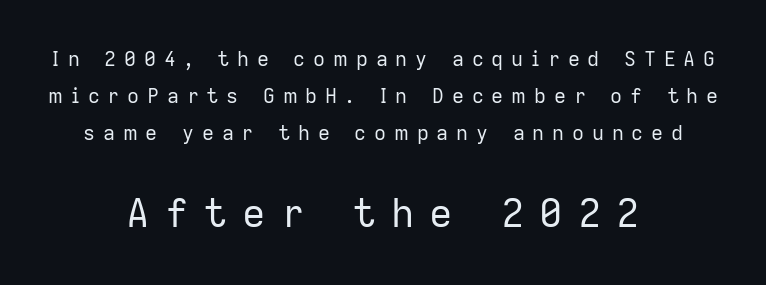
The image shows 39 px regular-weight sans-serif type, upright; set centered, line spacing 1.86x, unusually wide letter spacing (+0.39 em), not underlined; the second (bottom) block is 1.95x larger; low stroke contrast and a medium x-height.
